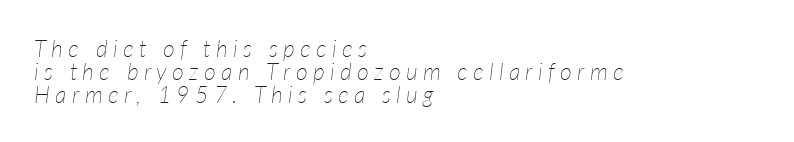
Q: Is the text bold? A: No.
Q: Is the text italic (slanted)? A: Yes, it leans right by about 7 degrees.
Q: Is the text underlined? A: No.
Q: How is the paragraph aligned? A: Left-aligned.
Q: Is the spacing between letters normal or unusually wide? A: Unusually wide.
Q: Is the spacing between lines tight, normal or loose? A: Tight.
